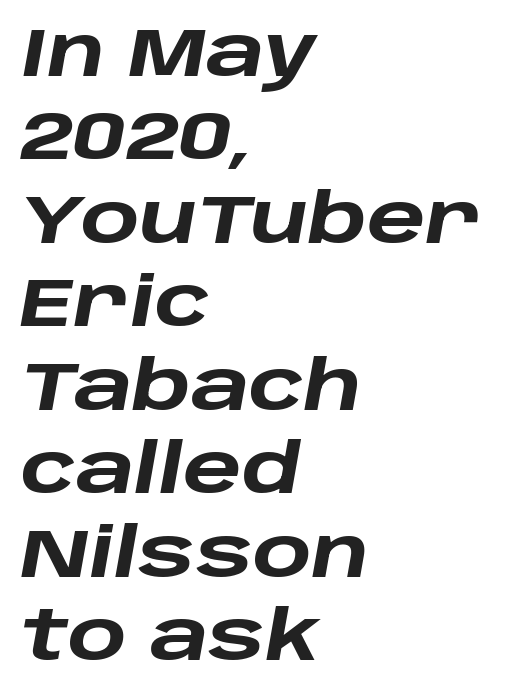
Does the copy run flush right? No — it runs flush left. Honestly, the letter spacing is just normal — you wouldn't notice it. This sample uses an oblique cut, with every glyph tilted off the vertical. The face used here is proportionally spaced, like ordinary book or web type. Check the space under the baseline: it is left empty.
